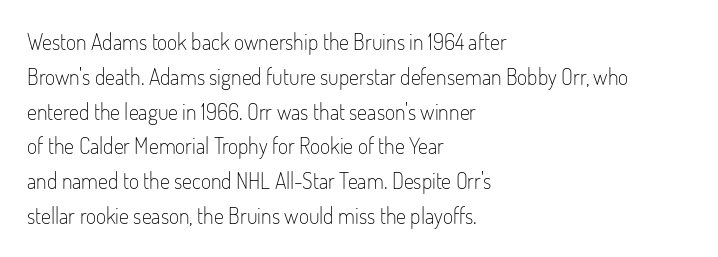
Q: Is the text bold? A: No.
Q: Is the text italic (slanted)? A: No, it is upright.
Q: Is the text underlined? A: No.
Q: How is the paragraph aligned? A: Left-aligned.
Q: Is the spacing between letters normal or unusually wide? A: Normal.
Q: Is the spacing between lines tight, normal or loose? A: Normal.
